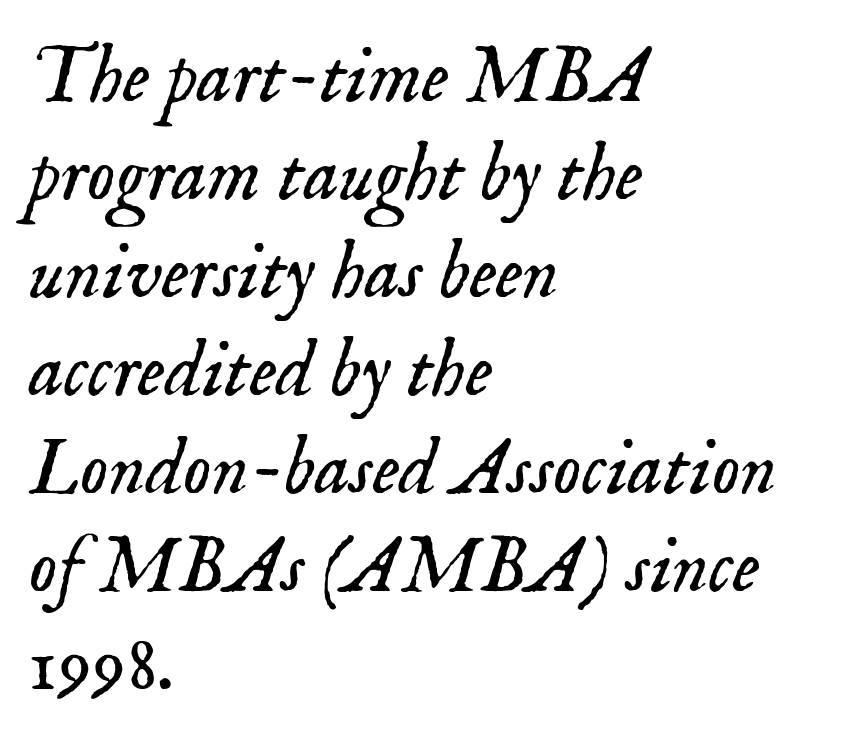
{"serif": "yes", "italic": "yes", "lean": "right", "slant_degrees": 18, "bold": "no", "weight": "light", "width": "normal", "stroke_contrast": "low", "x_height": "small", "monospaced": "no", "underline": "no", "align": "left", "line_spacing_ratio": 1.24, "letter_spacing": "normal", "letter_spacing_em": 0.0, "glyph_px": 79}
